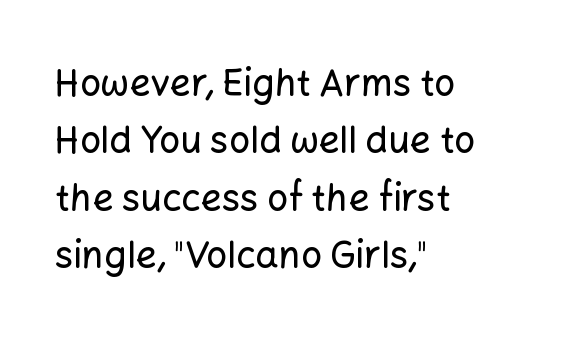
Check where the strokes stop: nothing finishes them off — pure sans. Whoever set this chose a conventional vertical rhythm. Ordinary non-slanted type is in use. Underlining? Definitely not there. Line starts are locked; line ends wander. These lines are rendered in a variable-pitch font.
